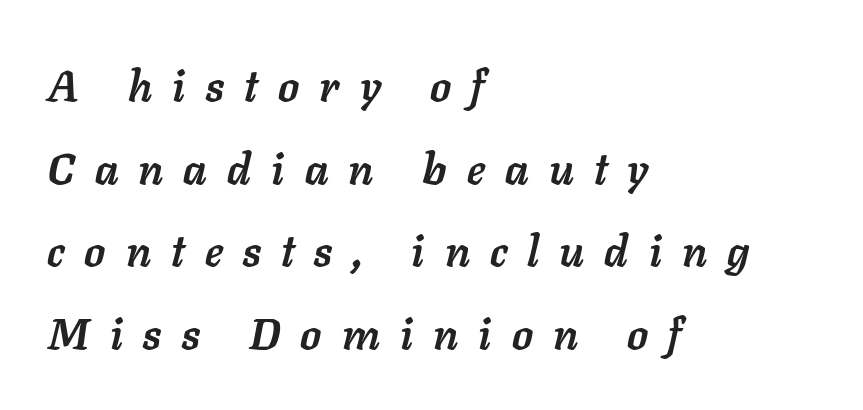
A typesetter would call this proportional, since set widths differ per character. This sample uses an oblique cut, with every glyph tilted off the vertical. Type without underlining. The rendering anchors every line to the left-hand side. This is heavy type, rendered in bold. The lines are spread far apart with generous leading.
